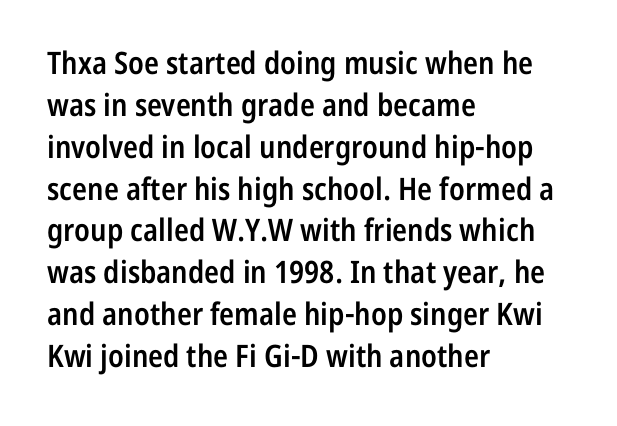
The image shows 31 px semibold, condensed sans-serif type, upright; set left-aligned, normal line spacing (1.35x), normal letter spacing, not underlined; low stroke contrast and a medium x-height.
